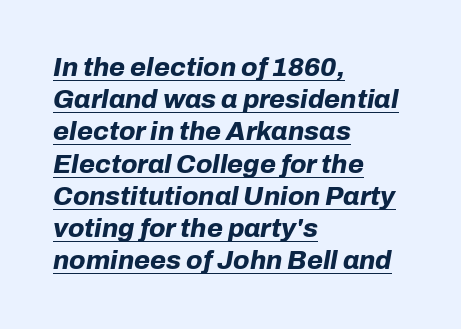
{"italic": "yes", "lean": "right", "slant_degrees": 10, "bold": "yes", "underline": "yes", "align": "left", "line_spacing_ratio": 1.24, "letter_spacing": "normal", "letter_spacing_em": 0.0, "glyph_px": 26}
